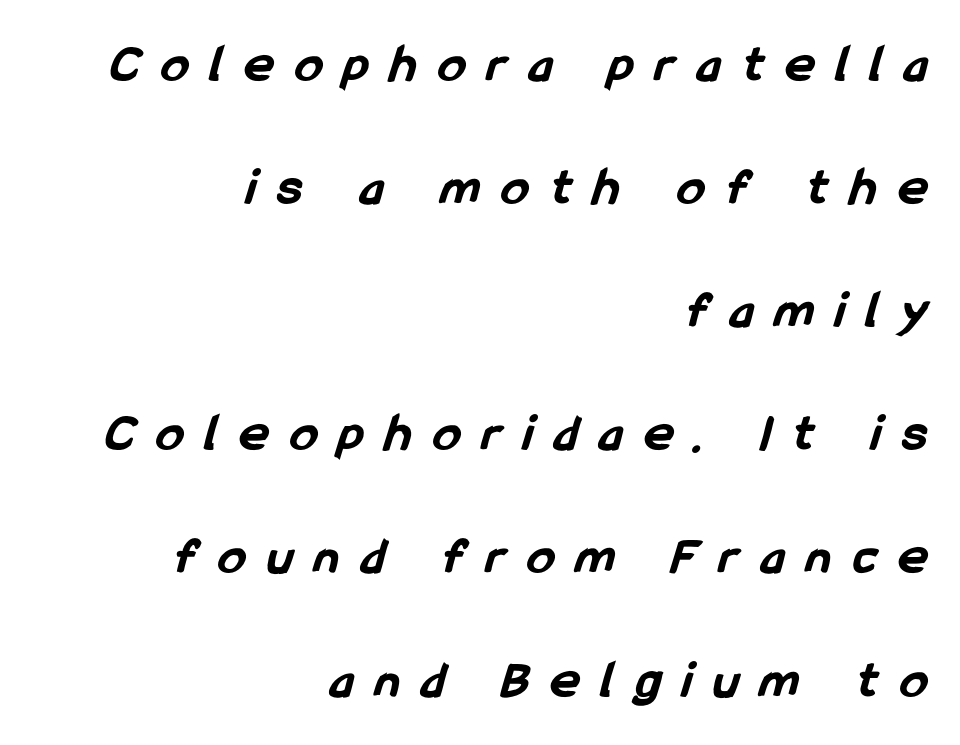
Q: Is the text bold? A: Yes.
Q: Is the typeface a serif or a sans-serif typeface? A: Sans-serif.
Q: Is the text underlined? A: No.
Q: How is the paragraph aligned? A: Right-aligned.
Q: Is the spacing between letters normal or unusually wide? A: Unusually wide.
Q: Is the spacing between lines tight, normal or loose? A: Loose.
Q: Width (condensed, normal, or wide)? A: Condensed.
Q: Stroke contrast? A: Low.
Q: x-height? A: Medium.
Q: Monospaced? A: No.
